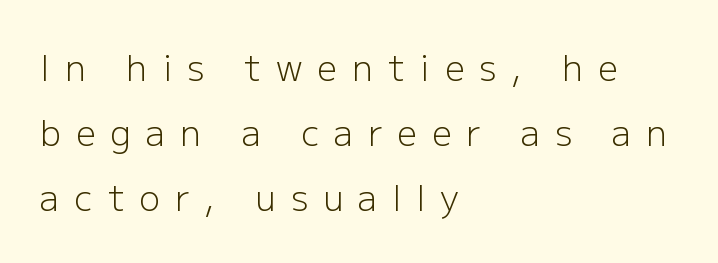
Are there feet on the stems? There aren't — it's a sans. Letters rest on an invisible, unmarked baseline. No chunkiness to these letters — they're not bold. The letters advance in unequal steps, a hallmark of proportional type. The tracking reads as deliberately expanded to a designer's eye.
